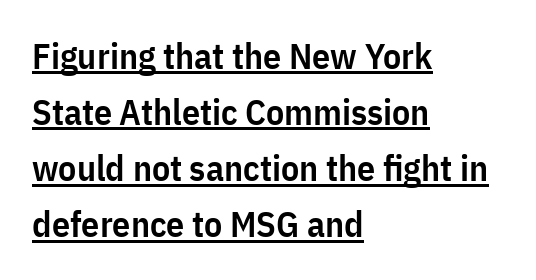
{"serif": "no", "italic": "no", "bold": "semi", "weight": "semibold", "width": "condensed", "stroke_contrast": "low", "x_height": "medium", "monospaced": "no", "underline": "yes", "align": "left", "line_spacing": "normal", "line_spacing_ratio": 1.56, "letter_spacing": "normal", "letter_spacing_em": 0.0, "glyph_px": 36}
